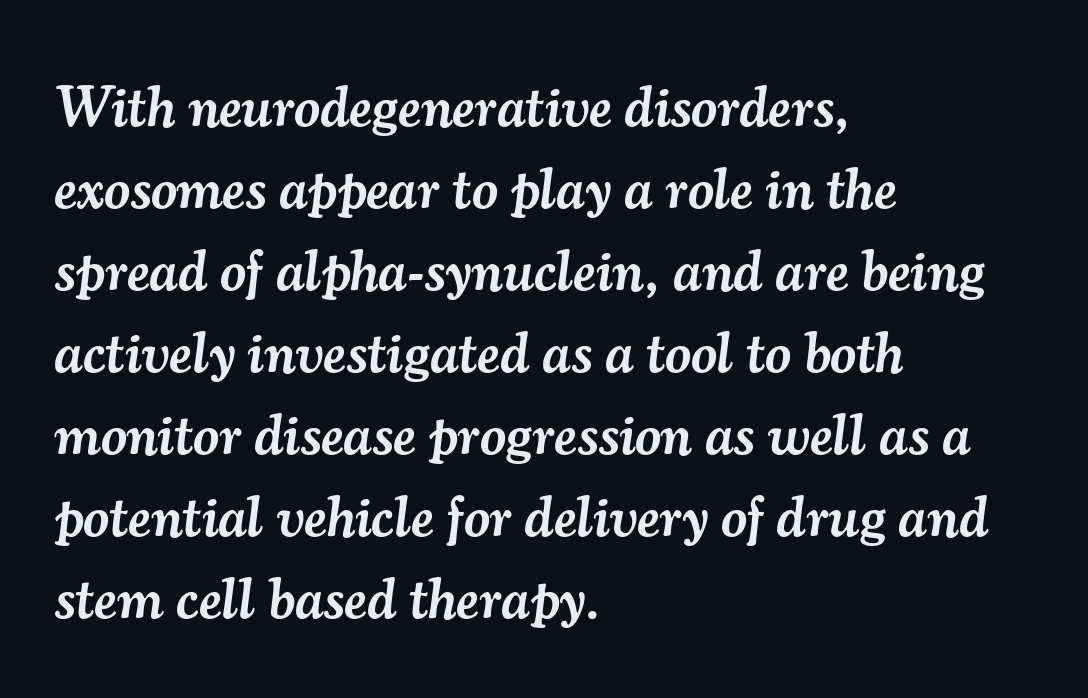
{"serif": "yes", "italic": "yes", "lean": "right", "slant_degrees": 7, "bold": "semi", "weight": "semibold", "width": "normal", "stroke_contrast": "medium", "x_height": "small", "monospaced": "no", "underline": "no", "align": "left", "line_spacing": "normal", "line_spacing_ratio": 1.44, "letter_spacing": "normal", "letter_spacing_em": 0.0, "glyph_px": 57}
